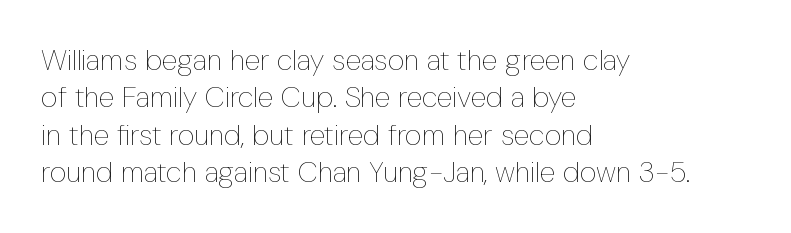
These lines are rendered in a variable-pitch font. The font sits on the lighter half of the weight spectrum, regular included. Unmarked baselines from the first word to the last. No extra tracking has been applied to these lines. The text block is weighted toward the left margin, trailing off unevenly rightward.
